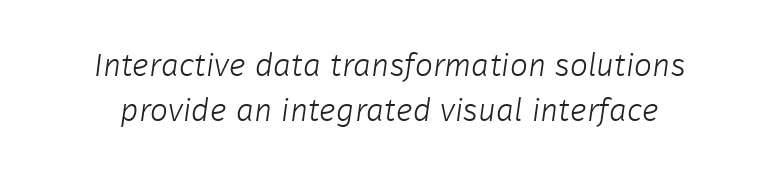
{"serif": "no", "bold": "no", "weight": "light", "width": "normal", "stroke_contrast": "low", "x_height": "medium", "monospaced": "no", "underline": "no", "line_spacing": "normal", "line_spacing_ratio": 1.42, "letter_spacing": "normal", "letter_spacing_em": 0.0, "glyph_px": 32}
